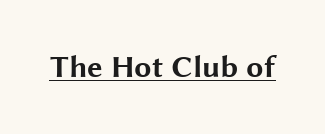
{"serif": "no", "italic": "no", "bold": "yes", "weight": "bold", "width": "wide", "stroke_contrast": "medium", "x_height": "medium", "monospaced": "no", "underline": "yes", "letter_spacing": "normal", "letter_spacing_em": 0.0, "glyph_px": 31}
